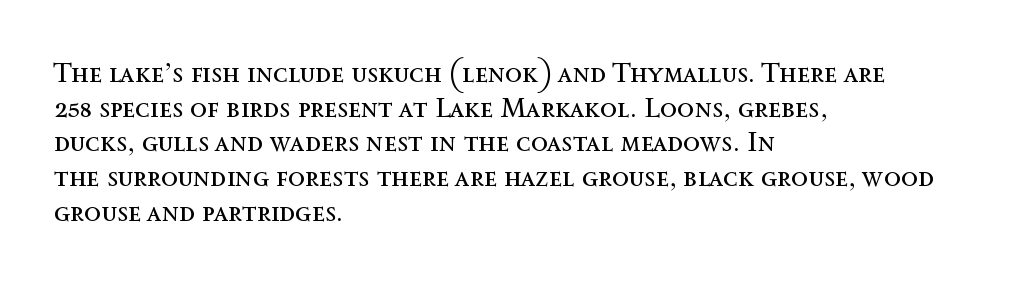
The image shows 28 px regular-weight type, upright; set left-aligned, line spacing 1.24x, normal letter spacing, not underlined; a medium x-height.
